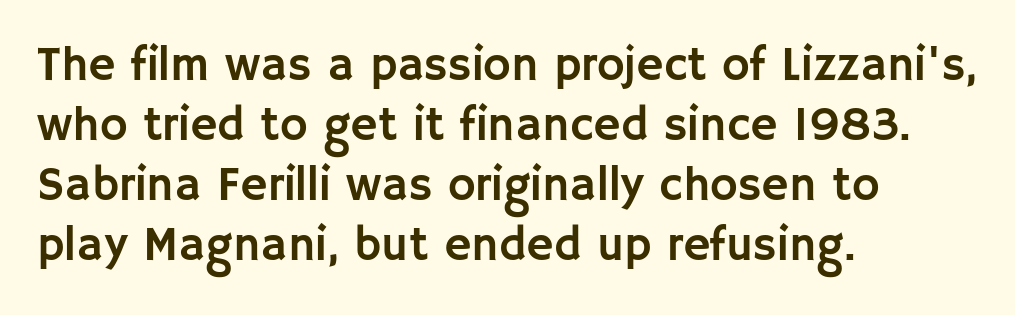
{"serif": "no", "italic": "no", "width": "normal", "stroke_contrast": "low", "x_height": "large", "monospaced": "no", "underline": "no", "align": "left", "line_spacing": "normal", "line_spacing_ratio": 1.28, "letter_spacing": "normal", "letter_spacing_em": 0.0, "glyph_px": 47}
